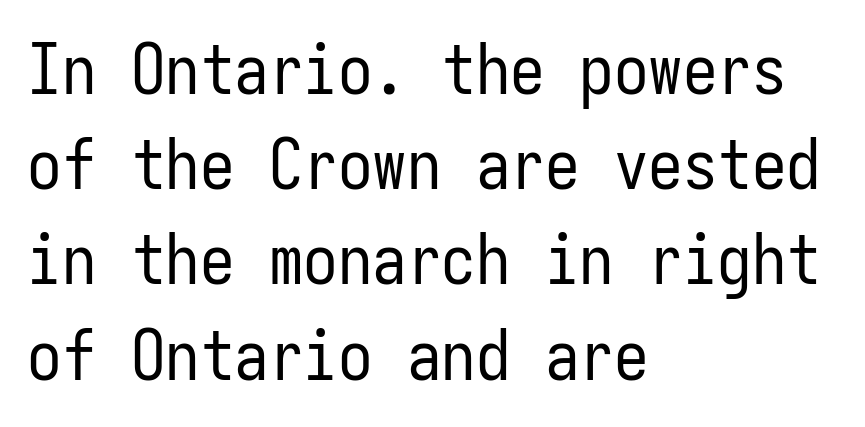
Beneath every word, the page is bare. Italic? Not at all — the glyphs are vertical. No extra tracking has been applied to these lines. To sum up the face: it is a sans, with no serifs. The paragraph has a hard left edge and a soft right edge. Stroke thickness stays within the range of a standard reading face or lighter.
